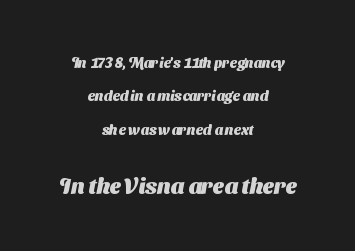
The space between consecutive lines is lavish. The passage shown has conventional tracking throughout. Every row of glyphs is offset so its center matches the block's center. Chunky letters — that's bold for sure. Bare-footed words on every line.
